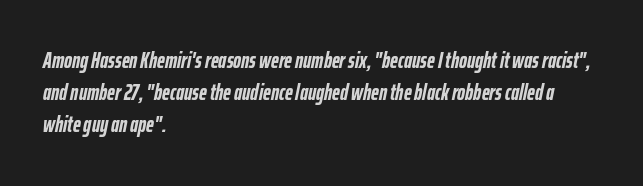
{"italic": "yes", "lean": "right", "slant_degrees": 12, "bold": "yes", "underline": "no", "align": "left", "line_spacing": "normal", "line_spacing_ratio": 1.46, "letter_spacing": "normal", "letter_spacing_em": 0.0, "glyph_px": 22}
